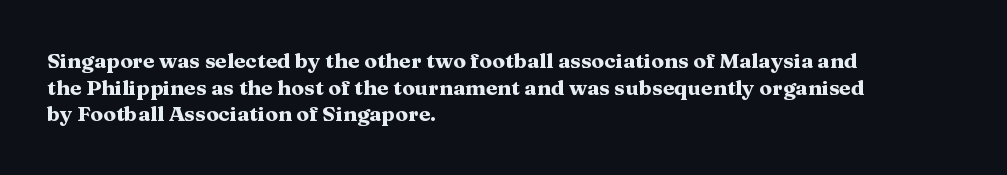
{"italic": "no", "bold": "yes", "underline": "no", "align": "left", "line_spacing": "normal", "line_spacing_ratio": 1.27, "letter_spacing": "normal", "letter_spacing_em": 0.0, "glyph_px": 21}
